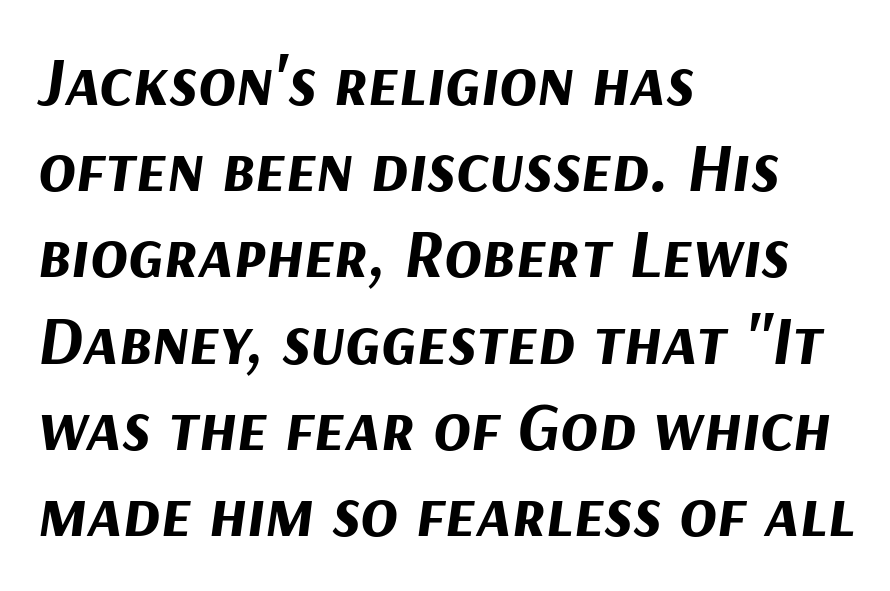
Plenty of ink on the page — the face is bold. The tracking reads as untouched default to a designer's eye. A typesetter would call this proportional, since set widths differ per character. Rendered with sloped, italic letterforms. Descenders hang freely into open space. The ragged edge is on the right, which tells us the setting is flush left.
